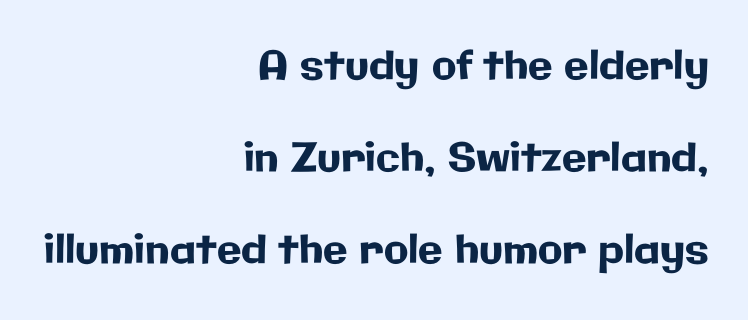
{"serif": "no", "italic": "no", "width": "normal", "stroke_contrast": "low", "x_height": "medium", "monospaced": "no", "underline": "no", "align": "right", "line_spacing": "loose", "line_spacing_ratio": 2.3, "letter_spacing": "normal", "letter_spacing_em": 0.0, "glyph_px": 40}
